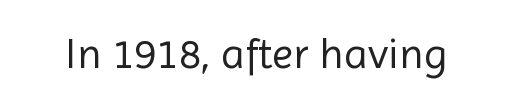
{"serif": "no", "italic": "no", "bold": "no", "weight": "regular", "width": "normal", "x_height": "medium", "monospaced": "no", "underline": "no", "letter_spacing": "normal", "letter_spacing_em": 0.0, "glyph_px": 43}
